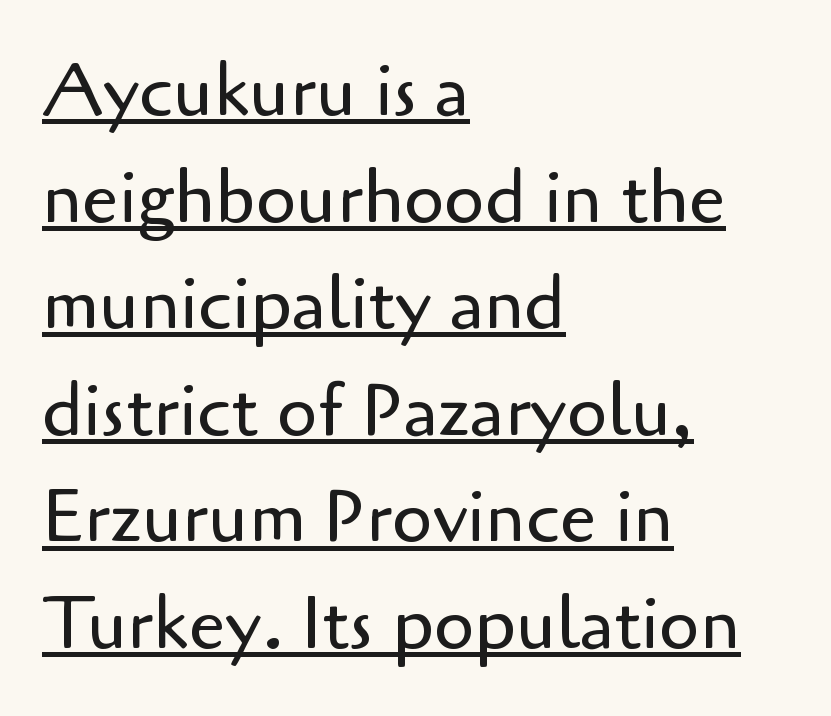
Q: Is the text bold? A: No.
Q: Is the text italic (slanted)? A: No, it is upright.
Q: Is the typeface a serif or a sans-serif typeface? A: Sans-serif.
Q: Is the text underlined? A: Yes.
Q: How is the paragraph aligned? A: Left-aligned.
Q: Is the spacing between letters normal or unusually wide? A: Normal.
Q: Is the spacing between lines tight, normal or loose? A: Normal.
Q: Width (condensed, normal, or wide)? A: Normal.
Q: Stroke contrast? A: Low.
Q: x-height? A: Small.
Q: Monospaced? A: No.
